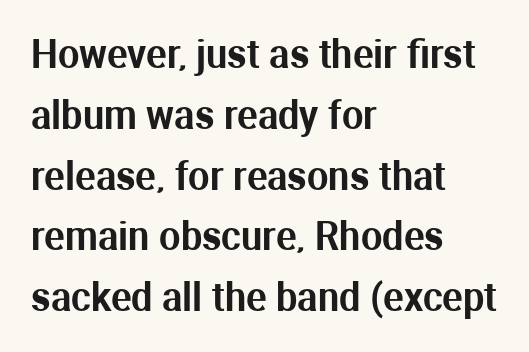
Q: Is the text italic (slanted)? A: No, it is upright.
Q: Is the typeface a serif or a sans-serif typeface? A: Sans-serif.
Q: Is the text underlined? A: No.
Q: How is the paragraph aligned? A: Left-aligned.
Q: Is the spacing between letters normal or unusually wide? A: Normal.
Q: Is the spacing between lines tight, normal or loose? A: Normal.
Q: Width (condensed, normal, or wide)? A: Normal.
Q: Stroke contrast? A: Medium.
Q: x-height? A: Medium.
Q: Monospaced? A: No.
